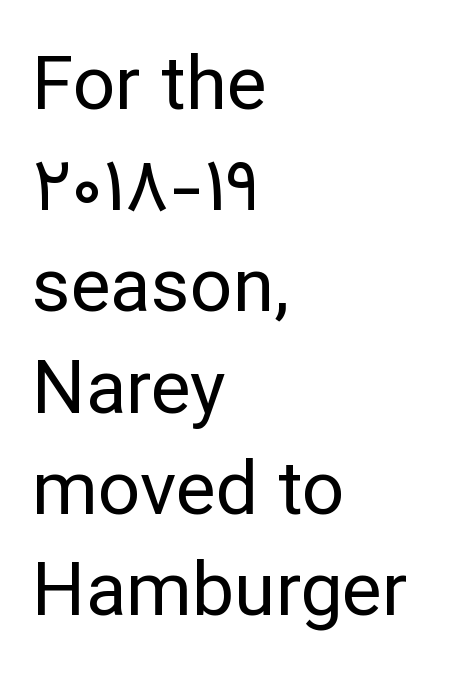
The gap between lines stays unmarked. The designer went with a sans here, leaving each stem footless. The rendering uses natural spacing where letterforms have individual widths. Every row of glyphs begins at an identical x-position on the left. On a weight scale, this lands at 450 or below.
